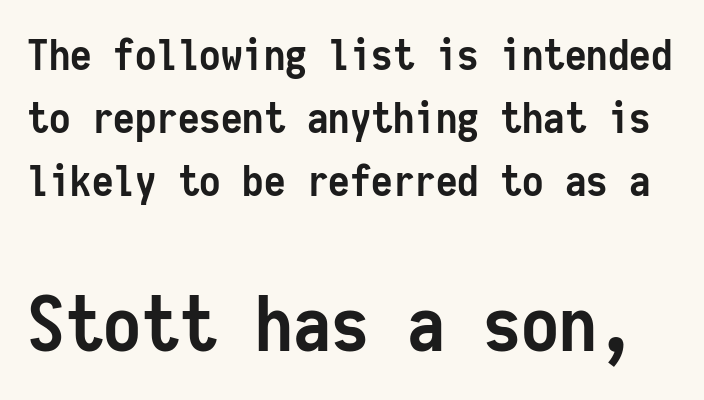
The image shows 76 px semibold, condensed sans-serif type, upright, monospaced; set normal line spacing (1.46x), normal letter spacing, not underlined; the second (bottom) block is 1.77x larger; low stroke contrast and a medium x-height.
